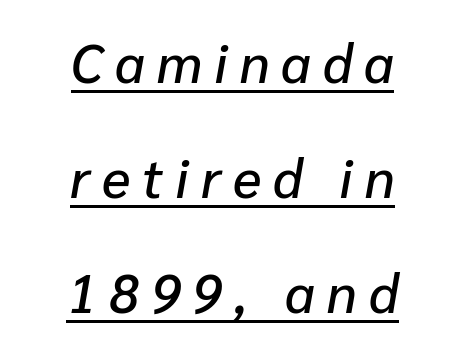
Alignment: centered. Loosely led — the rows are spread out. Proportional: the letters do not fall into vertical columns. A baseline rule has been typeset under these characters. Each word looks stretched out because of the extra space between its letters.
